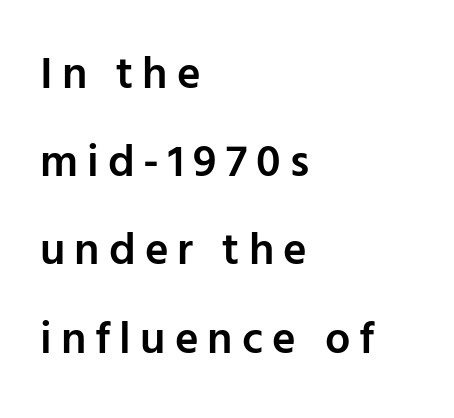
Type without underlining. Unlike a traditional serif, this face leaves its strokes unadorned. You could fit nearly another row in the gap between these rows. Look at the tracking — it's clearly loosened, letters drifting apart. The characters look somewhat weighty, a semibold short of true bold. Varying glyph widths throughout — classic text-font behaviour.
